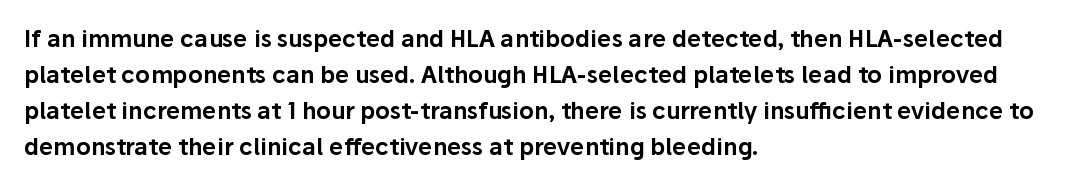
The image shows 23 px text type, upright; set left-aligned, normal line spacing (1.56x), normal letter spacing, not underlined.
